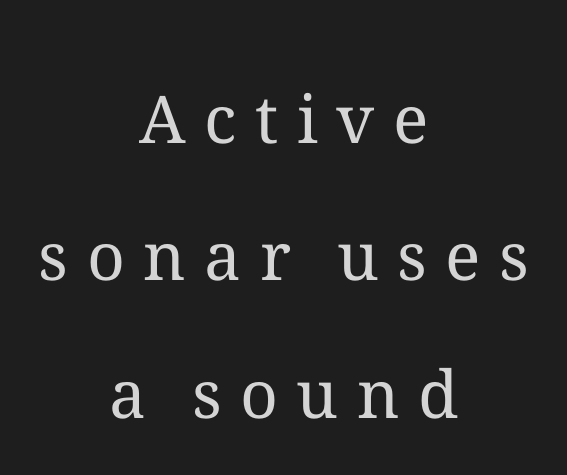
Descenders hang freely into open space. Here the glyphs are tracked loosely, breaking word shapes into spaced letters. In terms of leading, this rendering errs on the spacious side. Proportional: the letters do not fall into vertical columns.
